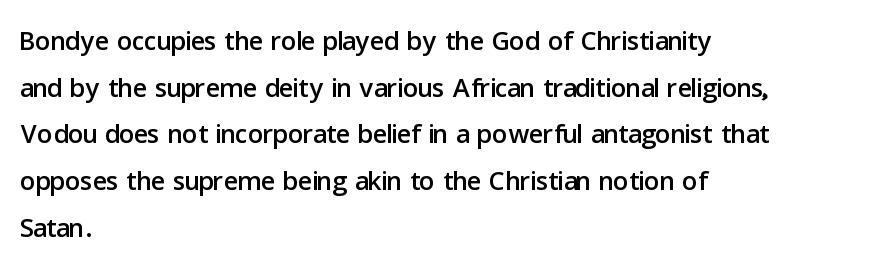
{"serif": "no", "italic": "no", "width": "normal", "stroke_contrast": "low", "x_height": "medium", "monospaced": "no", "underline": "no", "align": "left", "line_spacing_ratio": 1.23, "letter_spacing": "normal", "letter_spacing_em": 0.0, "glyph_px": 38}
